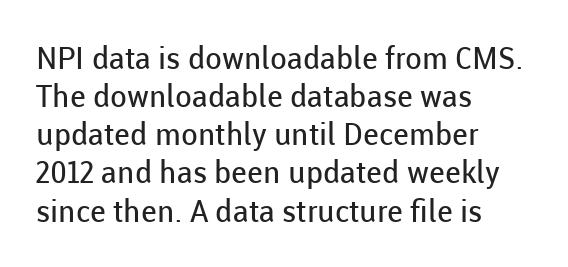
The image shows 31 px regular-weight sans-serif type, upright; set left-aligned, line spacing 1.23x, normal letter spacing, not underlined; low stroke contrast and a medium x-height.
